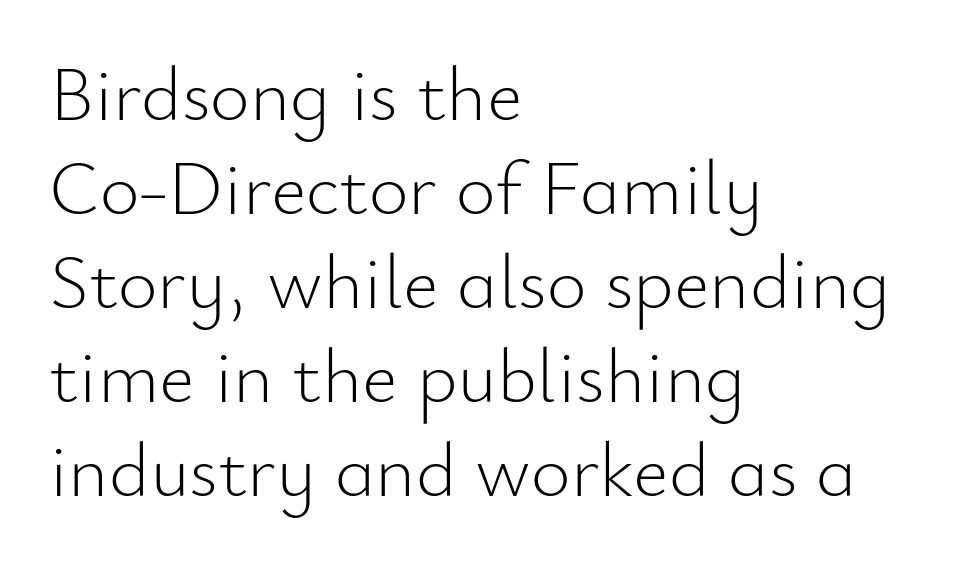
{"serif": "no", "italic": "no", "bold": "no", "weight": "light", "width": "normal", "stroke_contrast": "low", "x_height": "small", "monospaced": "no", "underline": "no", "align": "left", "line_spacing_ratio": 1.22, "letter_spacing": "normal", "letter_spacing_em": 0.0, "glyph_px": 77}
